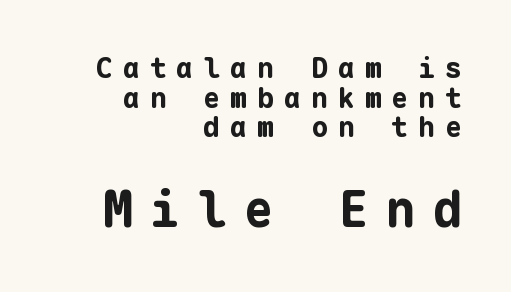
The image shows 49 px bold sans-serif type, upright, monospaced; set right-aligned, tight line spacing (1.06x), unusually wide letter spacing (+0.36 em), not underlined; the second (bottom) block is 1.75x larger; low stroke contrast and a medium x-height.
